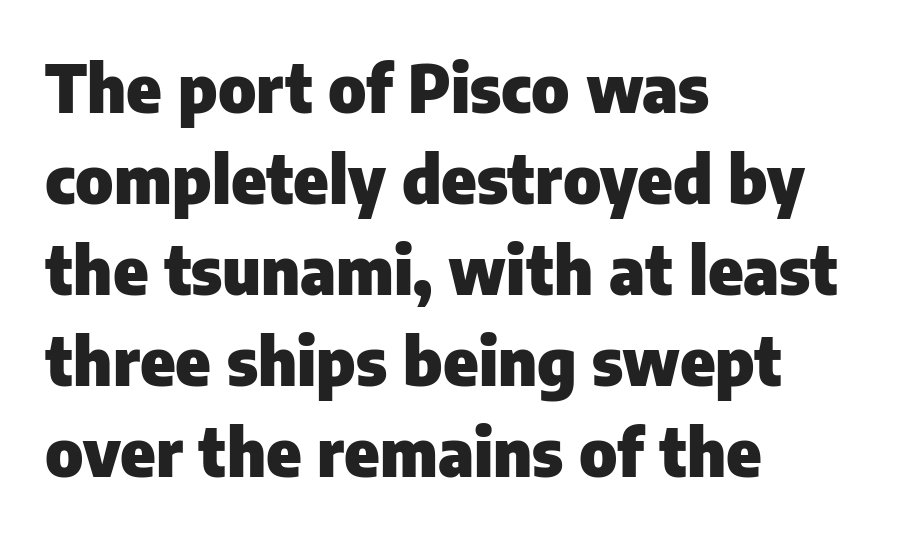
Honestly, there is no underline to notice here at all. Do the characters align in a grid? No, the font is proportional. Glyph-to-glyph distance matches everyday printed text. Quick note: not italic, upright. Grotesque or geometric, the face here clearly has no serifs.
